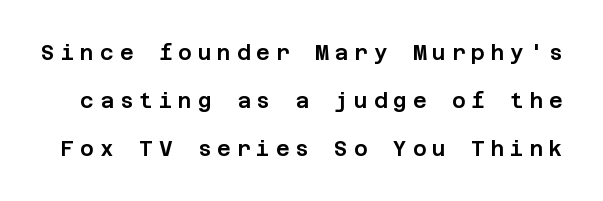
Q: Is the text italic (slanted)? A: No, it is upright.
Q: Is the text underlined? A: No.
Q: Is the spacing between letters normal or unusually wide? A: Unusually wide.
Q: Is the spacing between lines tight, normal or loose? A: Loose.
